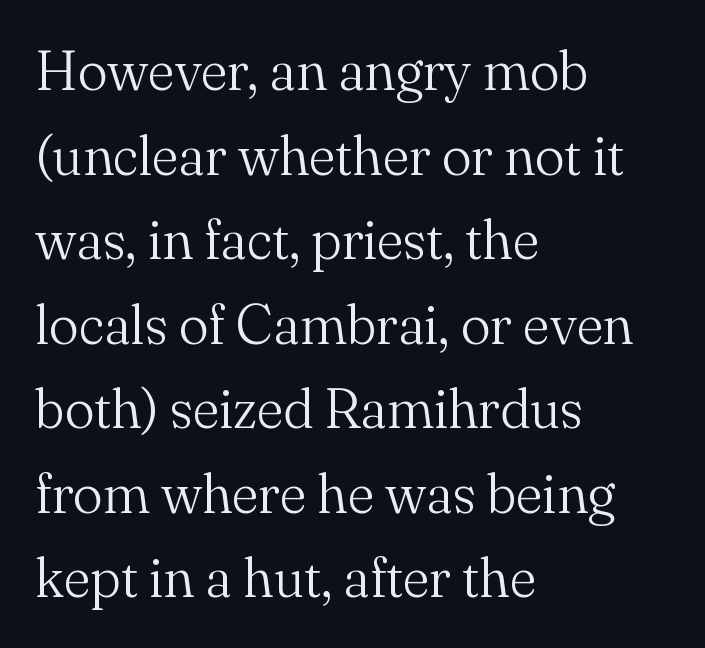
Check the space under the baseline: it is left empty. The type family on display is of the serif kind. Honestly, the row spacing looks completely unremarkable. The lines are quadded left.
